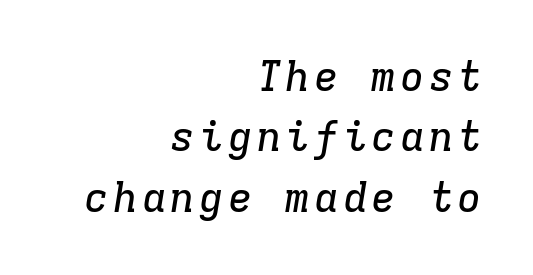
{"serif": "yes", "italic": "yes", "lean": "right", "slant_degrees": 9, "width": "normal", "stroke_contrast": "low", "x_height": "medium", "monospaced": "yes", "underline": "no", "align": "right", "line_spacing": "normal", "line_spacing_ratio": 1.47, "glyph_px": 41}
